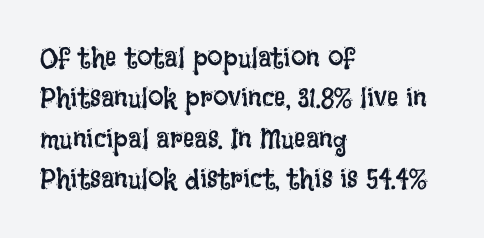
The image shows 28 px regular-weight, condensed type, upright; set left-aligned, normal line spacing (1.44x), normal letter spacing, not underlined; low stroke contrast and a large x-height.
